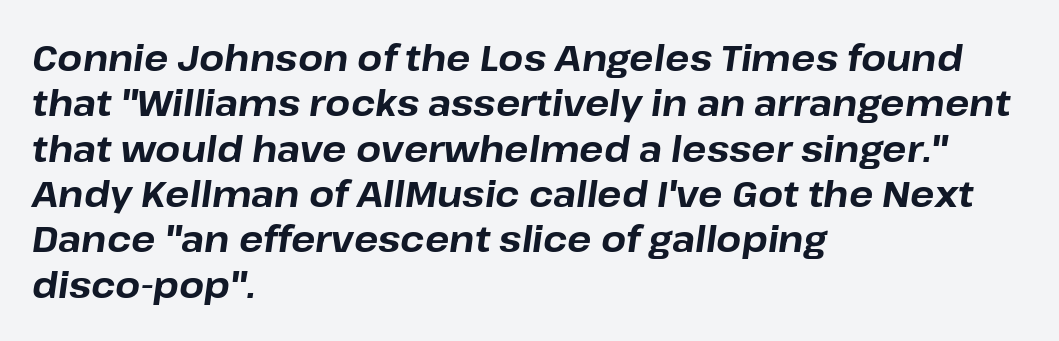
Q: Is the text bold? A: Yes.
Q: Is the text italic (slanted)? A: Yes, it leans right by about 8 degrees.
Q: Is the text underlined? A: No.
Q: How is the paragraph aligned? A: Left-aligned.
Q: Is the spacing between letters normal or unusually wide? A: Normal.
Q: Is the spacing between lines tight, normal or loose? A: Normal.
Q: Width (condensed, normal, or wide)? A: Normal.
Q: Stroke contrast? A: Low.
Q: x-height? A: Medium.
Q: Monospaced? A: No.
